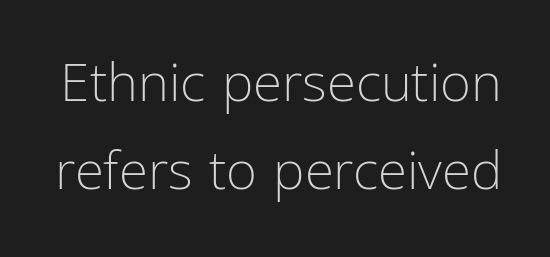
Q: Is the text bold? A: No.
Q: Is the text italic (slanted)? A: No, it is upright.
Q: Is the typeface a serif or a sans-serif typeface? A: Sans-serif.
Q: Is the text underlined? A: No.
Q: Is the spacing between letters normal or unusually wide? A: Normal.
Q: Is the spacing between lines tight, normal or loose? A: Normal.
Q: Width (condensed, normal, or wide)? A: Condensed.
Q: Stroke contrast? A: Low.
Q: x-height? A: Medium.
Q: Monospaced? A: No.
